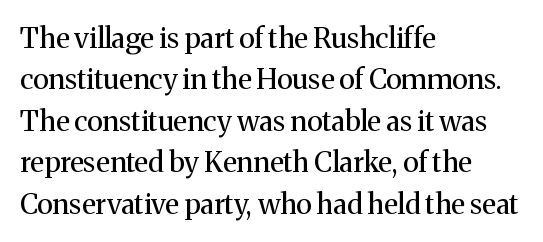
Q: Is the text bold? A: No.
Q: Is the text italic (slanted)? A: No, it is upright.
Q: Is the typeface a serif or a sans-serif typeface? A: Serif.
Q: Is the text underlined? A: No.
Q: How is the paragraph aligned? A: Left-aligned.
Q: Is the spacing between letters normal or unusually wide? A: Normal.
Q: Is the spacing between lines tight, normal or loose? A: Normal.
Q: Width (condensed, normal, or wide)? A: Normal.
Q: Stroke contrast? A: Medium.
Q: x-height? A: Medium.
Q: Monospaced? A: No.
